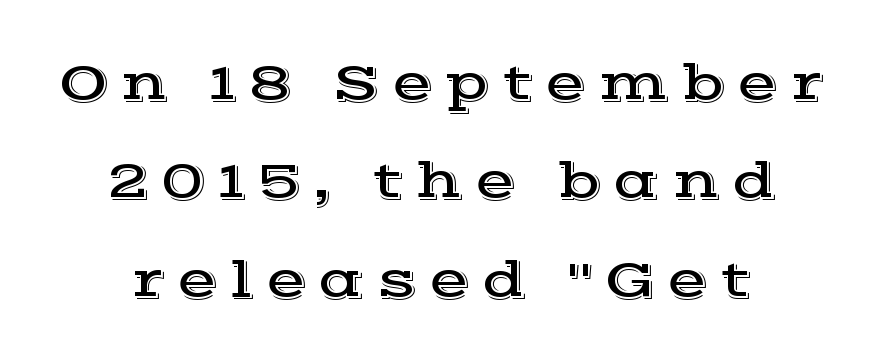
Q: Is the text italic (slanted)? A: No, it is upright.
Q: Is the typeface a serif or a sans-serif typeface? A: Serif.
Q: Is the text underlined? A: No.
Q: Is the spacing between letters normal or unusually wide? A: Unusually wide.
Q: Width (condensed, normal, or wide)? A: Wide.
Q: x-height? A: Medium.
Q: Monospaced? A: No.
